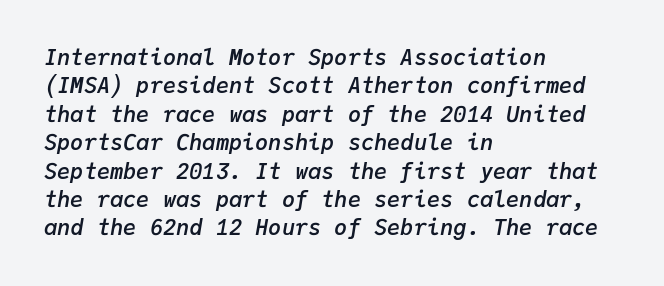
The image shows 22 px text type, italic (leaning right); set left-aligned, normal line spacing (1.29x), normal letter spacing, not underlined.
